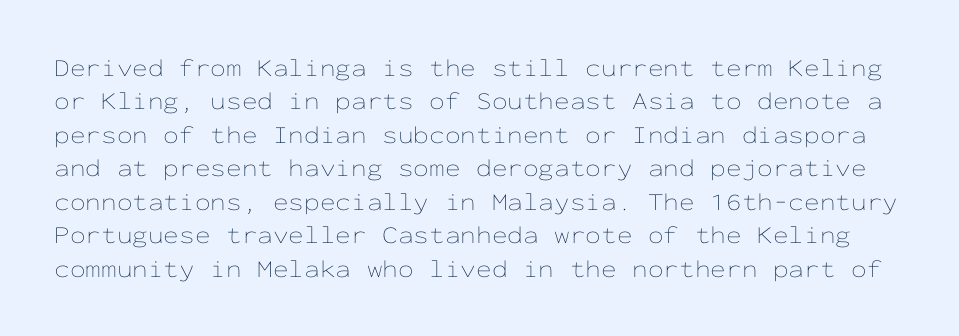
A typesetter would mark this as roman, not italic. Unmarked baselines from the first word to the last. The line texture is even and compact thanks to regular tracking. Reading down the column, the eye jumps a familiar distance to each next line.
